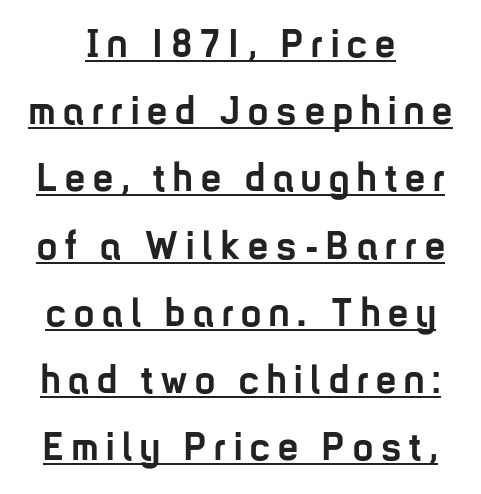
{"serif": "no", "italic": "no", "bold": "yes", "weight": "semibold", "width": "condensed", "stroke_contrast": "low", "x_height": "medium", "monospaced": "no", "underline": "yes", "line_spacing": "normal", "line_spacing_ratio": 1.68, "letter_spacing": "wide", "letter_spacing_em": 0.2, "glyph_px": 40}
